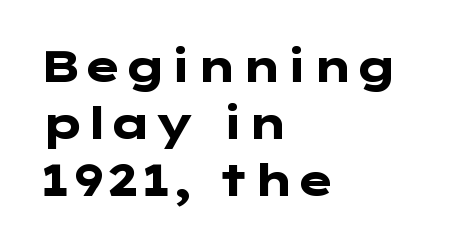
You could call the tracking neutral — neither tight nor loose. The rendering anchors every line to the left-hand side. You'd pick this weight for a headline — it's a proper bold. Any mark beneath the type? The region is blank.
